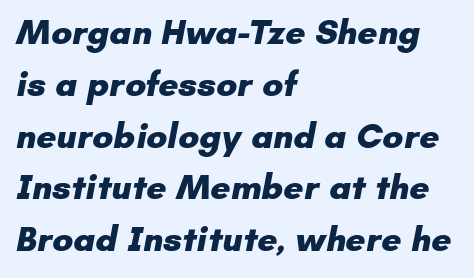
{"serif": "no", "bold": "yes", "weight": "heavy", "width": "normal", "stroke_contrast": "low", "x_height": "small", "monospaced": "no", "underline": "no", "align": "left", "line_spacing": "normal", "line_spacing_ratio": 1.48, "letter_spacing": "normal", "letter_spacing_em": 0.0, "glyph_px": 35}
